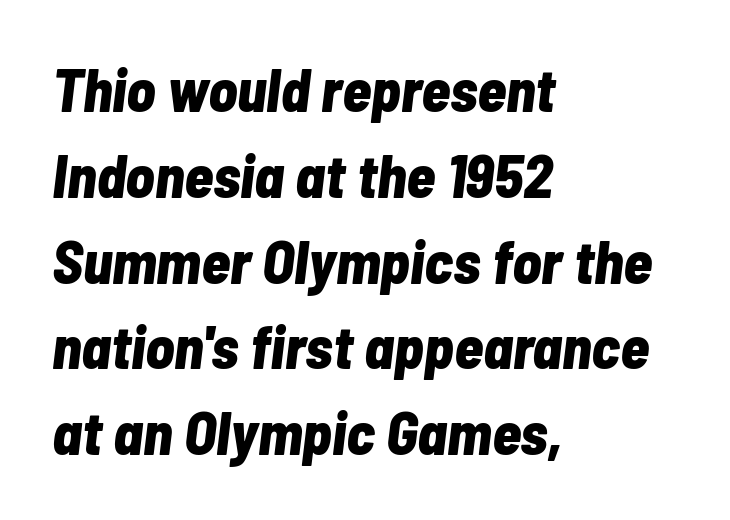
The image shows 60 px bold, condensed type, italic (leaning right); set left-aligned, normal line spacing (1.43x), normal letter spacing, not underlined; low stroke contrast and a medium x-height.
